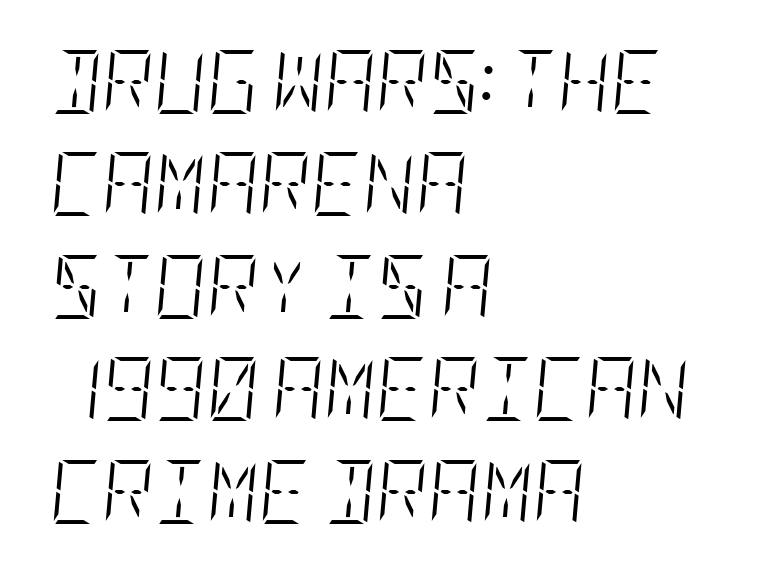
The image shows 64 px light, condensed type, italic (leaning right); set left-aligned, normal line spacing (1.6x), normal letter spacing, not underlined; low stroke contrast and a large x-height.
